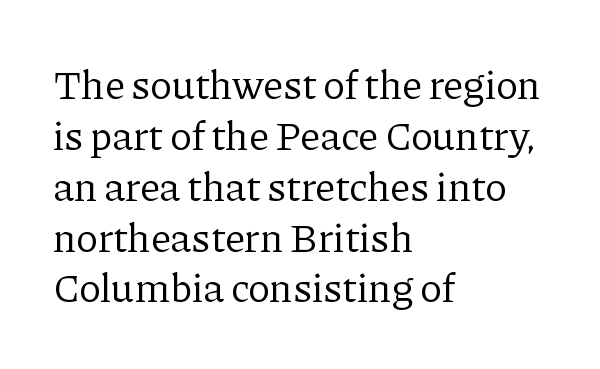
The image shows 41 px regular-weight serif type, upright; set left-aligned, line spacing 1.24x, normal letter spacing, not underlined; low stroke contrast and a medium x-height.
